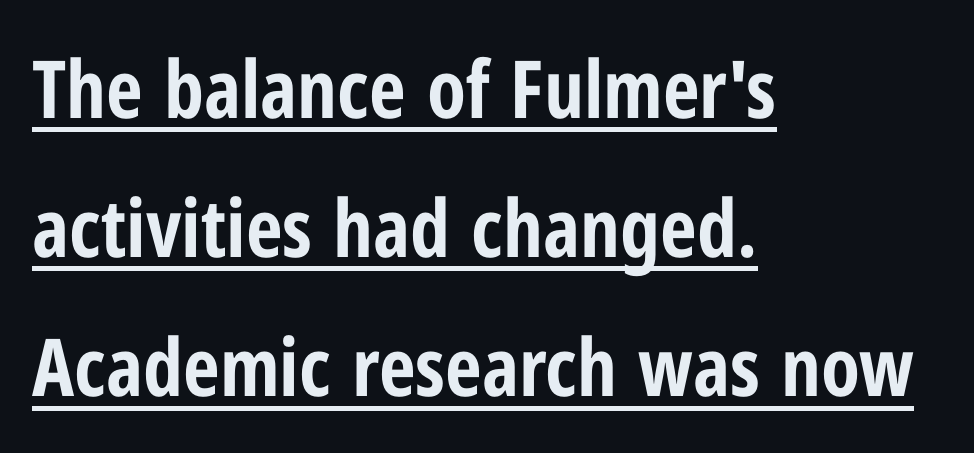
The image shows 80 px bold, condensed sans-serif type, upright; set left-aligned, line spacing 1.74x, normal letter spacing, underlined; low stroke contrast and a medium x-height.
